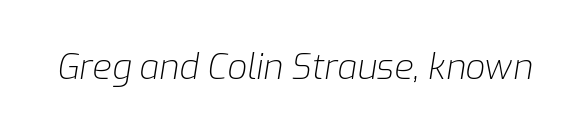
{"italic": "yes", "lean": "right", "slant_degrees": 9, "bold": "no", "weight": "light", "width": "normal", "stroke_contrast": "low", "x_height": "medium", "monospaced": "no", "underline": "no", "letter_spacing": "normal", "letter_spacing_em": 0.0, "glyph_px": 35}
